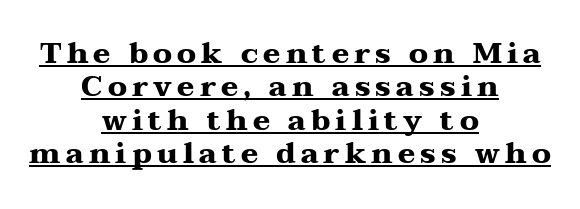
Are there feet on the stems? There are — it's a serif. The type sits square on the baseline with zero lean. Every row of glyphs is offset so its center matches the block's center. Typographic density is high because the face is bold. A typesetter would call this proportional, since set widths differ per character. Students, observe the line beneath the letters — that is underlining.
